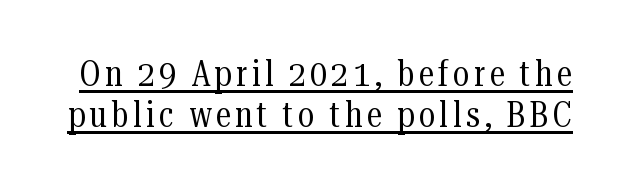
Each letter's strokes conclude with small projecting serifs. The cut favours lightness, reaching ordinary text weight at its darkest. Proportional: the letters do not fall into vertical columns. Notice how a bar underscores the lettering throughout. Posture: vertical.
